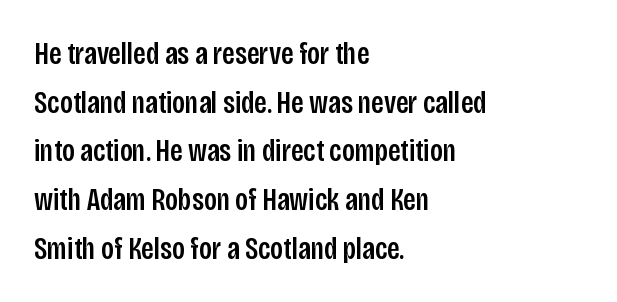
The image shows 32 px condensed sans-serif type, upright; set left-aligned, normal line spacing (1.52x), normal letter spacing, not underlined; low stroke contrast and a large x-height.
